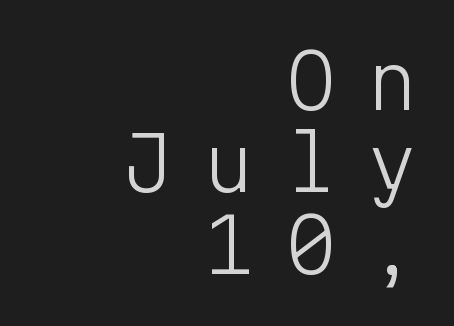
The image shows 74 px light sans-serif type, upright, monospaced; set right-aligned, tight line spacing (1.11x), unusually wide letter spacing (+0.4 em), not underlined; low stroke contrast and a medium x-height.
